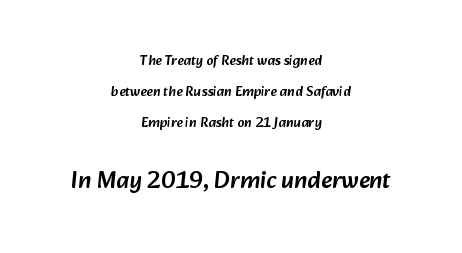
Q: Is the text underlined? A: No.
Q: How is the paragraph aligned? A: Centered.
Q: Is the spacing between letters normal or unusually wide? A: Normal.
Q: Is the spacing between lines tight, normal or loose? A: Loose.
Q: Which block of text is set in a larger size, the first (top) or the second (bottom)? A: The second (bottom) one.
